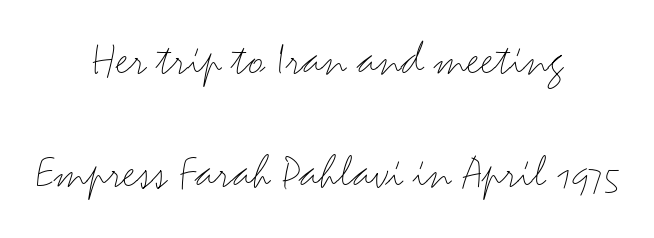
Varying glyph widths throughout — classic text-font behaviour. Short note: letters normally spaced. A clean baseline with only descenders dipping below it. Is there much room between lines? Yes — plenty of vertical air separates them. Each letter's strokes conclude bluntly, with no projecting serifs.
